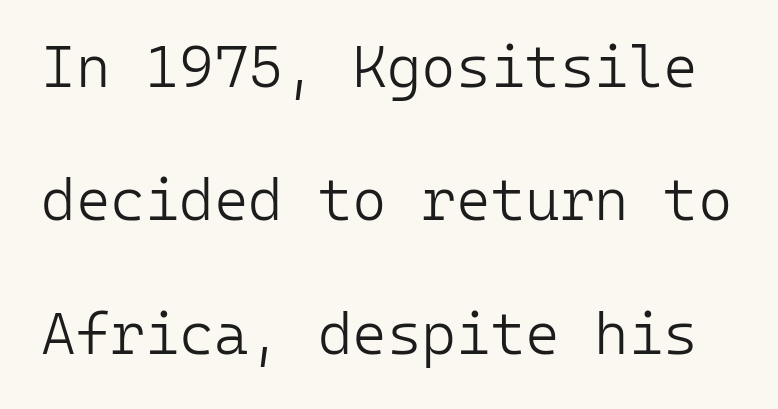
{"serif": "no", "italic": "no", "bold": "no", "weight": "light", "width": "normal", "stroke_contrast": "low", "x_height": "medium", "monospaced": "yes", "underline": "no", "line_spacing": "loose", "line_spacing_ratio": 2.26, "letter_spacing": "normal", "letter_spacing_em": 0.0, "glyph_px": 59}
